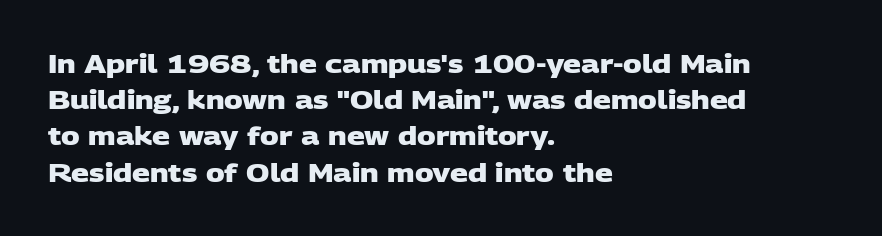
{"bold": "yes", "underline": "no", "align": "left", "line_spacing": "normal", "line_spacing_ratio": 1.45, "letter_spacing": "normal", "letter_spacing_em": 0.0, "glyph_px": 25}
